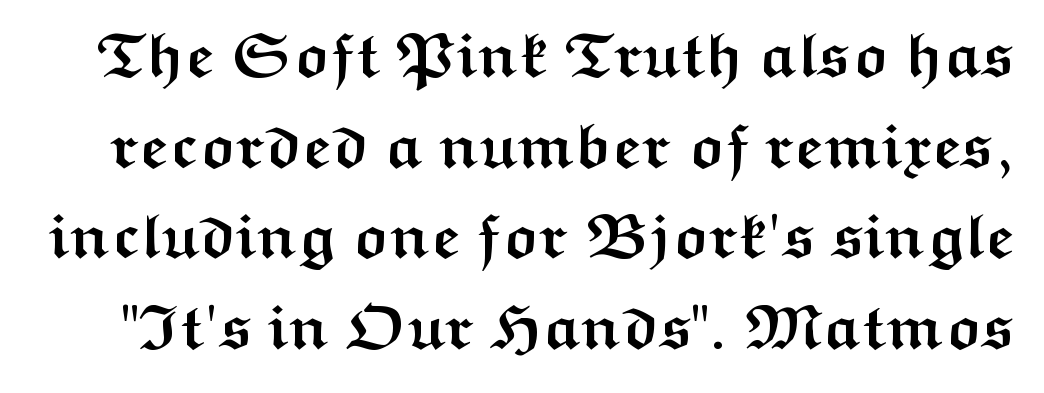
{"serif": "no", "italic": "no", "bold": "yes", "weight": "semibold", "width": "wide", "stroke_contrast": "medium", "x_height": "medium", "monospaced": "no", "underline": "no", "line_spacing": "normal", "line_spacing_ratio": 1.44, "letter_spacing": "normal", "letter_spacing_em": 0.0, "glyph_px": 63}
